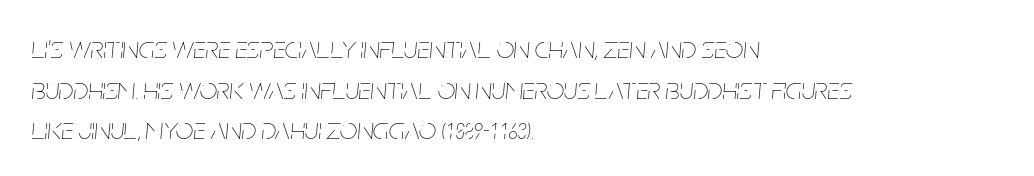
Short and long lines alike share a common starting point at left. Quick note: interline space is typical. Compared with typical body copy, the letter spacing here is the same. Think of a printed novel: that variable character pitch is what you see here. When letters slant like this, we call the style italic.
